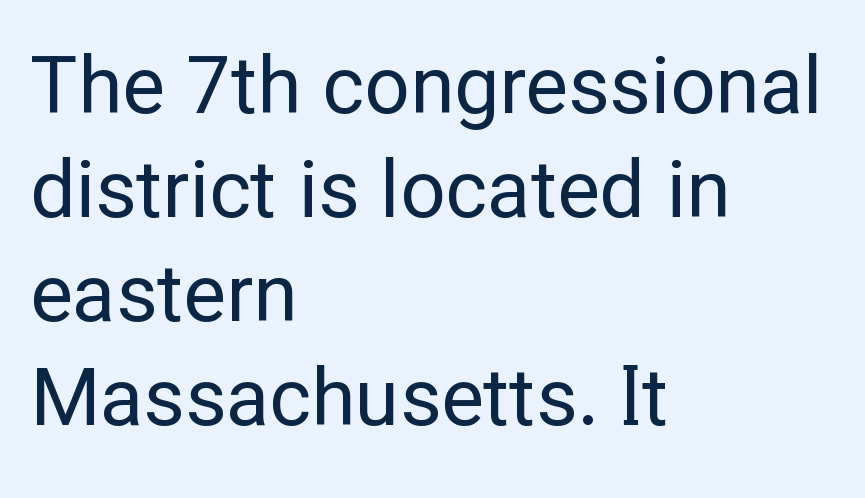
The image shows 80 px regular-weight sans-serif type, upright; set left-aligned, normal line spacing (1.3x), normal letter spacing, not underlined; low stroke contrast and a medium x-height.
